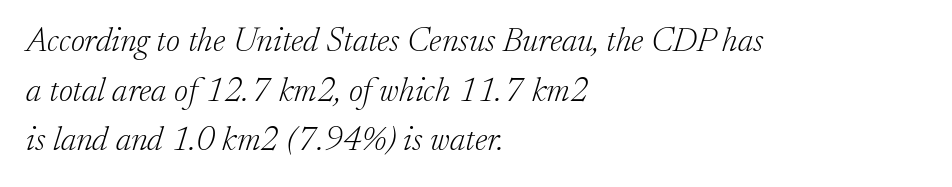
The face used here has a pronounced slope to its letters. Examine the stroke ends and you'll spot serifs. The ragged edge is on the right, which tells us the setting is flush left. The lines sit at an ordinary, default distance from one another. You could not count columns in this text — the font is proportionally spaced. Descenders are the only things crossing below the line.
